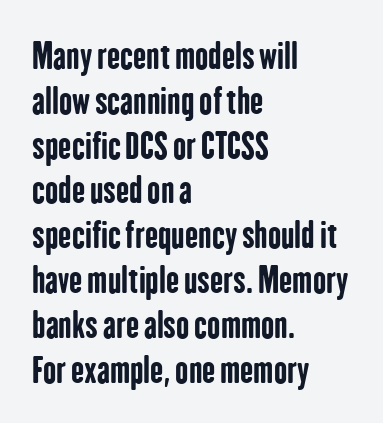
The image shows 35 px bold, condensed sans-serif type, upright; set left-aligned, normal line spacing (1.28x), normal letter spacing, not underlined; low stroke contrast and a medium x-height.
